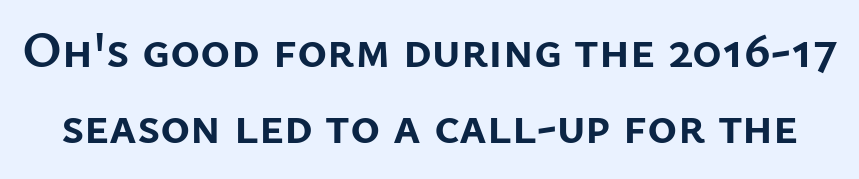
Q: Is the text bold? A: Yes.
Q: Is the text italic (slanted)? A: No, it is upright.
Q: Is the typeface a serif or a sans-serif typeface? A: Sans-serif.
Q: Is the text underlined? A: No.
Q: Is the spacing between letters normal or unusually wide? A: Normal.
Q: Is the spacing between lines tight, normal or loose? A: Normal.
Q: Width (condensed, normal, or wide)? A: Normal.
Q: Stroke contrast? A: Low.
Q: x-height? A: Medium.
Q: Monospaced? A: No.
